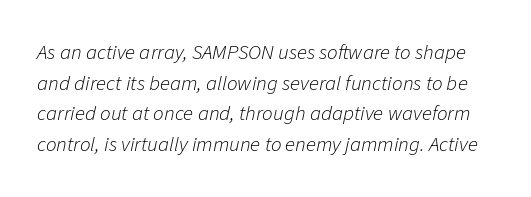
The image shows 21 px text type, italic (leaning right); set normal line spacing (1.46x), normal letter spacing, not underlined.
